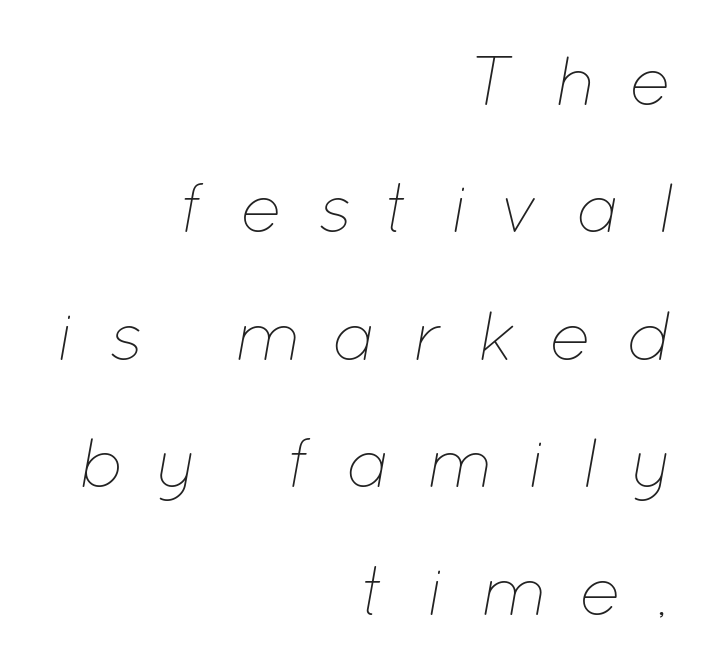
Q: Is the text bold? A: No.
Q: Is the text italic (slanted)? A: Yes, it leans right by about 12 degrees.
Q: Is the text underlined? A: No.
Q: How is the paragraph aligned? A: Right-aligned.
Q: Is the spacing between letters normal or unusually wide? A: Unusually wide.
Q: Width (condensed, normal, or wide)? A: Normal.
Q: Stroke contrast? A: Low.
Q: x-height? A: Medium.
Q: Monospaced? A: No.
